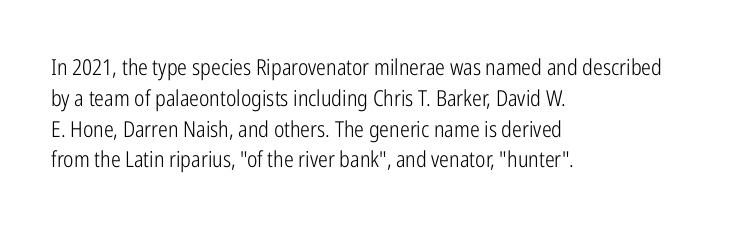
The image shows 22 px text type, upright; set left-aligned, normal line spacing (1.4x), normal letter spacing, not underlined.
